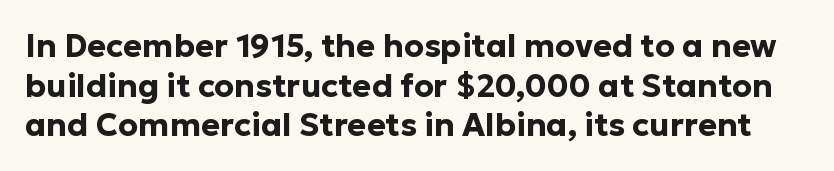
Plain, unruled lines of type. You can tell from the bare stems that sans-serif type was used. It's the straight-up-and-down kind of type. The gaps between neighbouring characters are ordinary and unremarkable.
